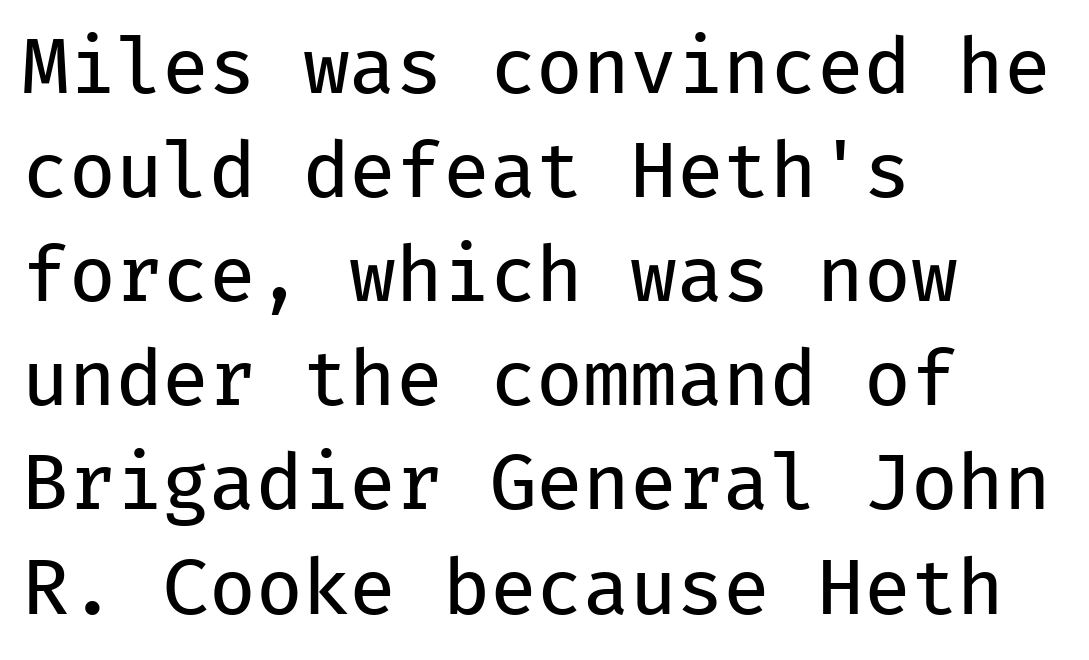
The image shows 76 px regular-weight sans-serif type, upright, monospaced; set left-aligned, normal line spacing (1.37x), normal letter spacing, not underlined; low stroke contrast and a medium x-height.
